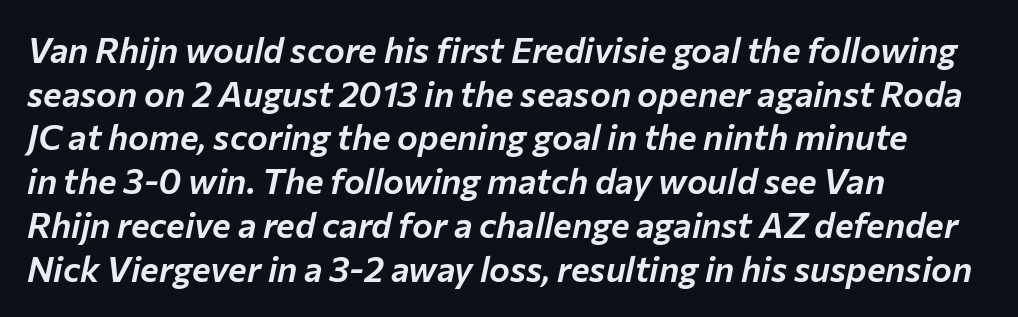
{"italic": "yes", "lean": "right", "slant_degrees": 12, "width": "normal", "stroke_contrast": "low", "x_height": "medium", "monospaced": "no", "underline": "no", "align": "left", "line_spacing": "normal", "line_spacing_ratio": 1.25, "letter_spacing": "normal", "letter_spacing_em": 0.0, "glyph_px": 35}
